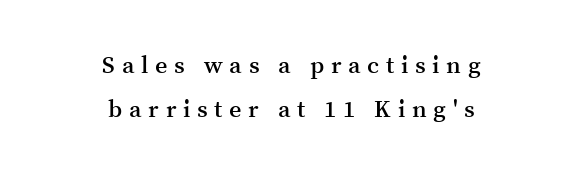
Substantial extra tracking has been applied to these lines. The glyphs are unaccompanied by any horizontal stroke below them. Horizontal alignment here is central, giving a formal, balanced look. The lettering holds an erect, upright posture throughout. Strokes here are thickened, but only to semibold level.
